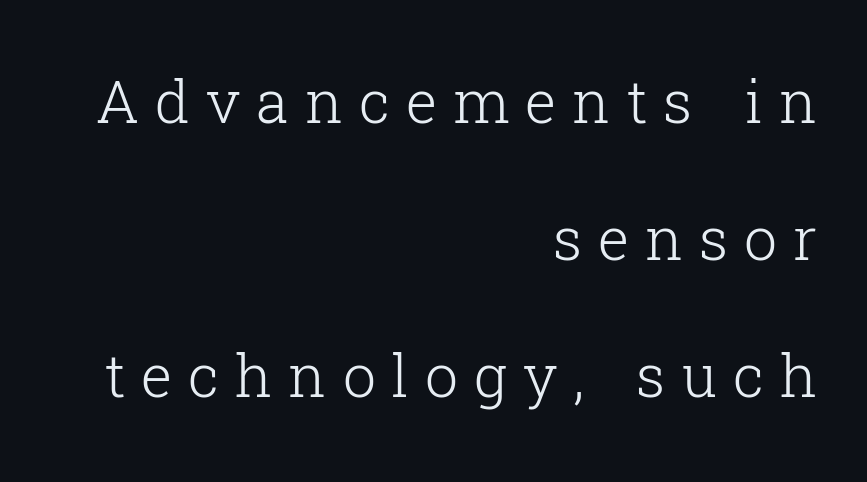
Q: Is the text bold? A: No.
Q: Is the text italic (slanted)? A: No, it is upright.
Q: Is the typeface a serif or a sans-serif typeface? A: Serif.
Q: Is the text underlined? A: No.
Q: How is the paragraph aligned? A: Right-aligned.
Q: Is the spacing between letters normal or unusually wide? A: Unusually wide.
Q: Is the spacing between lines tight, normal or loose? A: Loose.
Q: Width (condensed, normal, or wide)? A: Normal.
Q: Stroke contrast? A: Low.
Q: x-height? A: Medium.
Q: Monospaced? A: No.
